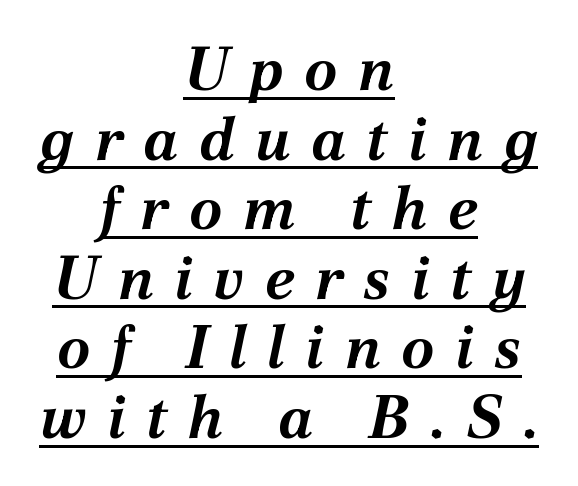
{"italic": "yes", "lean": "right", "slant_degrees": 12, "bold": "yes", "weight": "bold", "width": "normal", "stroke_contrast": "medium", "x_height": "medium", "monospaced": "no", "underline": "yes", "align": "center", "line_spacing_ratio": 1.16, "letter_spacing": "wide", "letter_spacing_em": 0.34, "glyph_px": 60}
